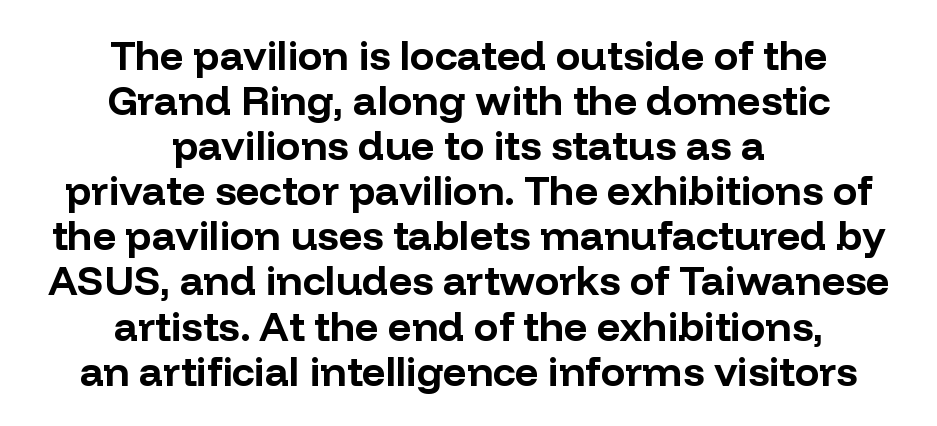
Q: Is the text bold? A: Yes.
Q: Is the text italic (slanted)? A: No, it is upright.
Q: Is the typeface a serif or a sans-serif typeface? A: Sans-serif.
Q: Is the text underlined? A: No.
Q: How is the paragraph aligned? A: Centered.
Q: Is the spacing between letters normal or unusually wide? A: Normal.
Q: Is the spacing between lines tight, normal or loose? A: Tight.
Q: Width (condensed, normal, or wide)? A: Normal.
Q: Stroke contrast? A: Low.
Q: x-height? A: Medium.
Q: Monospaced? A: No.
